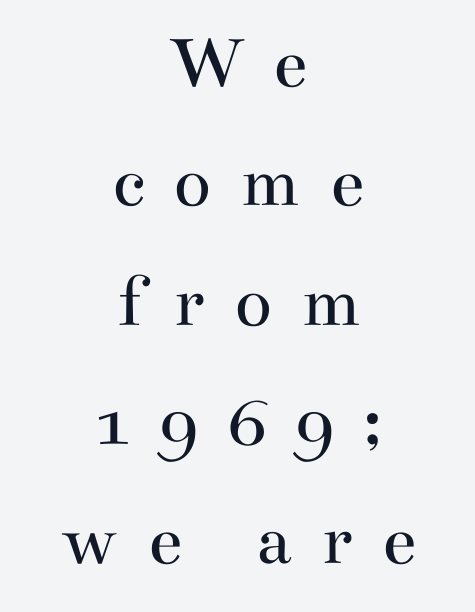
Honestly, the letter spacing is so wide it's the main thing you notice. Vertical stems look standard width or narrower in stroke. Each letter keeps its own natural width here, so spacing adapts to shape. The baseline area is clear. Regarding leading, the lines here are spaced in the standard way.
